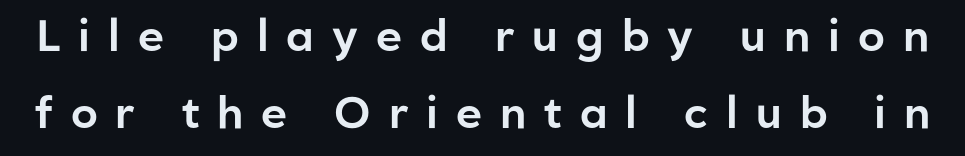
The image shows 44 px sans-serif type, upright; set line spacing 1.74x, unusually wide letter spacing (+0.41 em), not underlined; low stroke contrast and a medium x-height.
